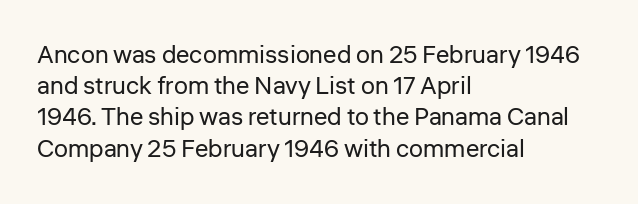
{"italic": "no", "bold": "no", "underline": "no", "align": "left", "line_spacing": "normal", "line_spacing_ratio": 1.25, "letter_spacing": "normal", "letter_spacing_em": 0.0, "glyph_px": 25}
